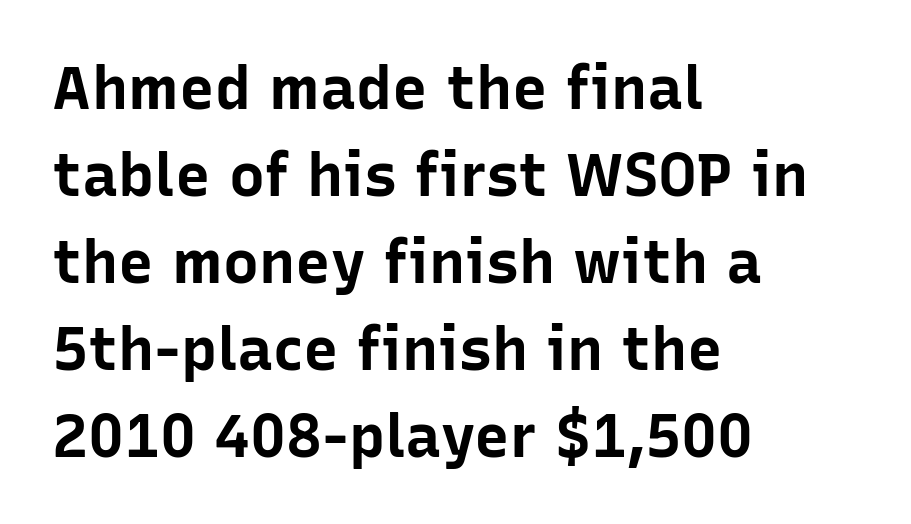
The image shows 60 px bold sans-serif type, upright; set left-aligned, normal line spacing (1.45x), normal letter spacing, not underlined; low stroke contrast and a medium x-height.
